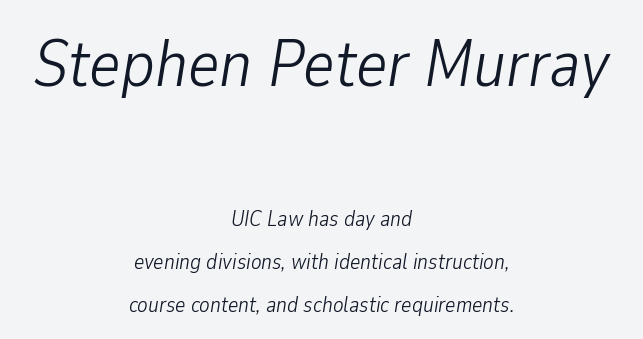
{"italic": "yes", "lean": "right", "slant_degrees": 9, "bold": "no", "weight": "light", "width": "condensed", "stroke_contrast": "low", "x_height": "medium", "monospaced": "no", "underline": "no", "align": "center", "line_spacing": "loose", "line_spacing_ratio": 1.96, "letter_spacing": "normal", "letter_spacing_em": 0.0, "larger_block": "first", "size_ratio": 3.05, "glyph_px": 67}
